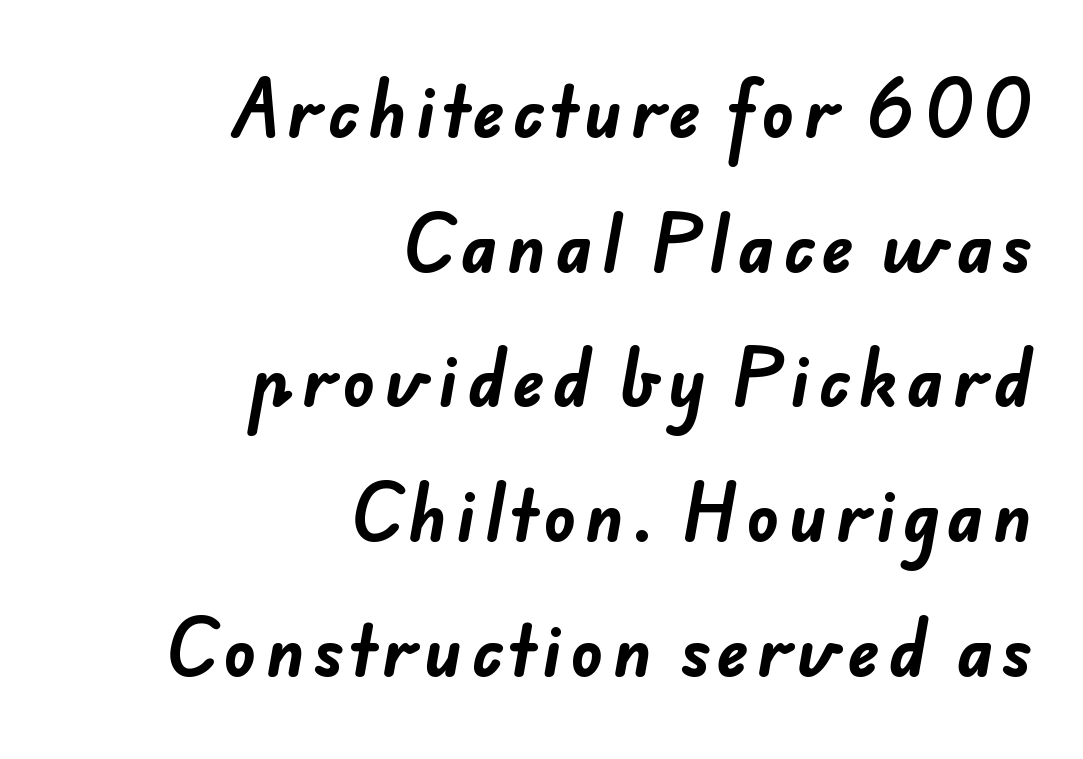
The image shows 67 px bold sans-serif type; set right-aligned, loose line spacing (2.01x), not underlined; low stroke contrast and a small x-height.
